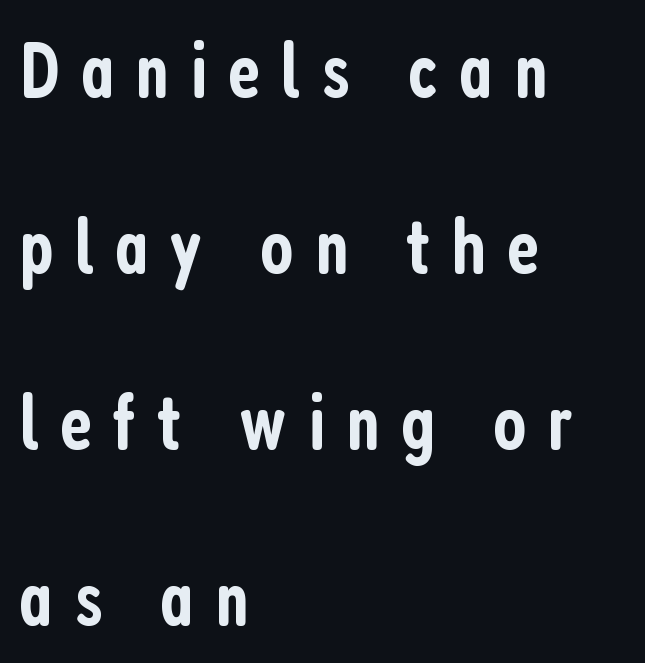
Q: Is the text bold? A: Semi-bold.
Q: Is the text italic (slanted)? A: No, it is upright.
Q: Is the typeface a serif or a sans-serif typeface? A: Sans-serif.
Q: Is the text underlined? A: No.
Q: How is the paragraph aligned? A: Left-aligned.
Q: Is the spacing between letters normal or unusually wide? A: Unusually wide.
Q: Is the spacing between lines tight, normal or loose? A: Loose.
Q: Width (condensed, normal, or wide)? A: Condensed.
Q: Stroke contrast? A: Low.
Q: x-height? A: Medium.
Q: Monospaced? A: No.
